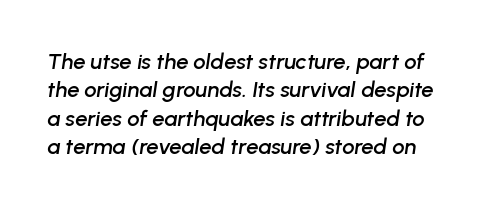
{"italic": "yes", "lean": "right", "slant_degrees": 8, "underline": "no", "line_spacing": "normal", "line_spacing_ratio": 1.29, "letter_spacing": "normal", "letter_spacing_em": 0.0, "glyph_px": 22}
